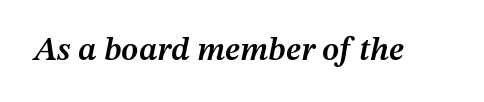
The image shows 33 px semibold type, italic (leaning right); set normal letter spacing, not underlined; medium stroke contrast and a medium x-height.
